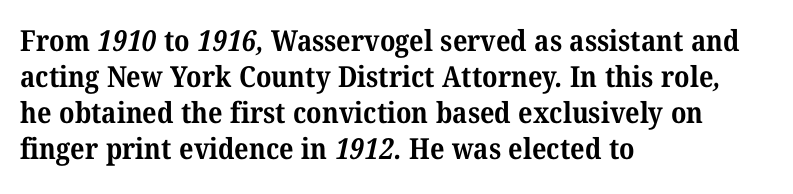
Q: Is the text bold? A: Yes.
Q: Is the typeface a serif or a sans-serif typeface? A: Serif.
Q: Is the text underlined? A: No.
Q: How is the paragraph aligned? A: Left-aligned.
Q: Is the spacing between letters normal or unusually wide? A: Normal.
Q: Width (condensed, normal, or wide)? A: Normal.
Q: Stroke contrast? A: Medium.
Q: x-height? A: Medium.
Q: Monospaced? A: No.
